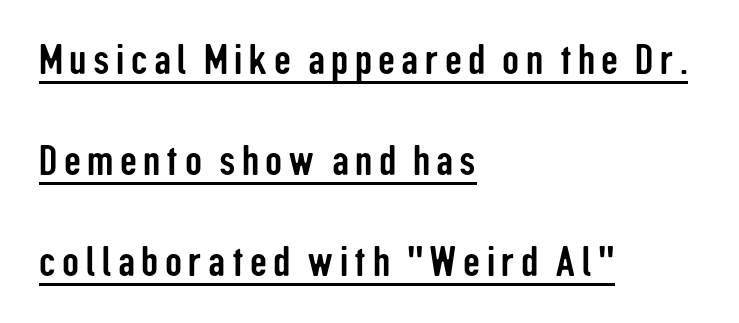
The image shows 42 px condensed sans-serif type, upright; set left-aligned, loose line spacing (2.4x), underlined; low stroke contrast and a medium x-height.
